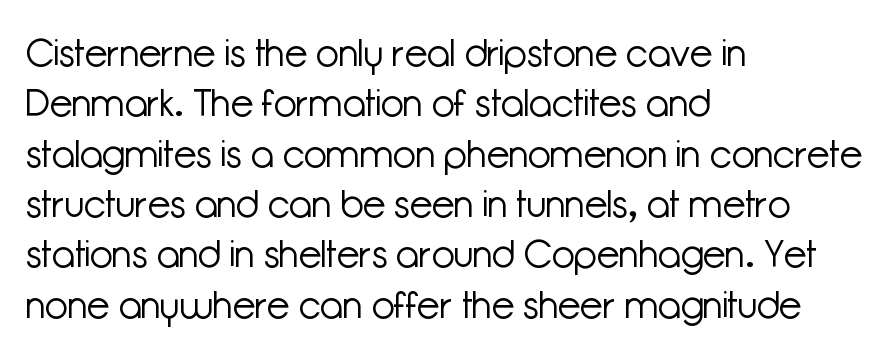
The passage shown stacks its lines at a standard gap. A typesetter would call this proportional, since set widths differ per character. Unmarked baselines from the first word to the last. Style check: upright. Nope, no serifs anywhere on these letters.
